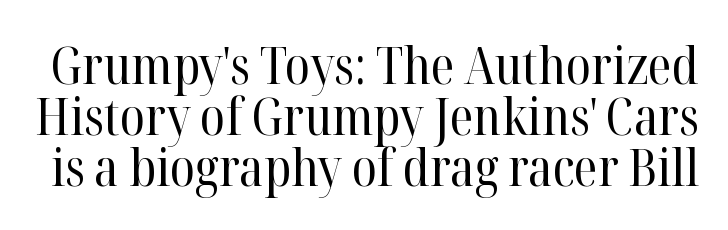
The image shows 51 px regular-weight serif type, upright; set tight line spacing (1.0x), normal letter spacing, not underlined; high stroke contrast and a medium x-height.
